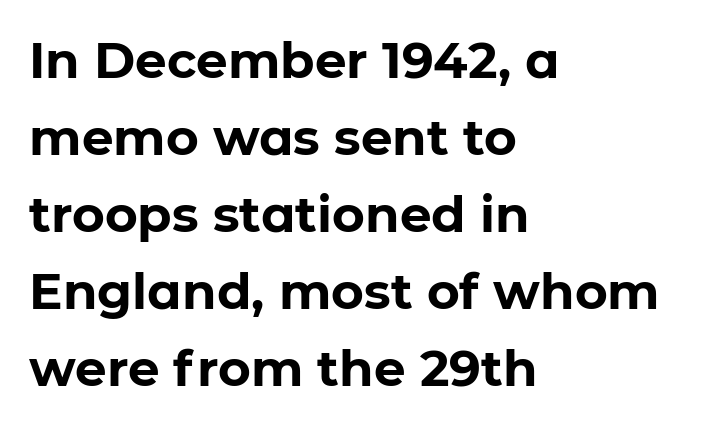
{"serif": "no", "italic": "no", "bold": "yes", "weight": "bold", "width": "normal", "stroke_contrast": "low", "x_height": "medium", "monospaced": "no", "underline": "no", "align": "left", "line_spacing": "normal", "line_spacing_ratio": 1.54, "letter_spacing": "normal", "letter_spacing_em": 0.0, "glyph_px": 50}
